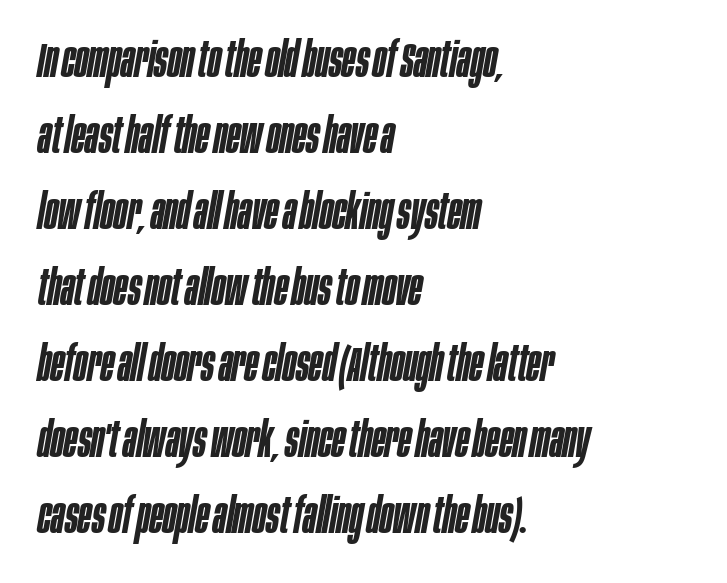
The image shows 49 px semibold, condensed type, italic (leaning right); set left-aligned, normal line spacing (1.55x), normal letter spacing, not underlined; low stroke contrast and a large x-height.
